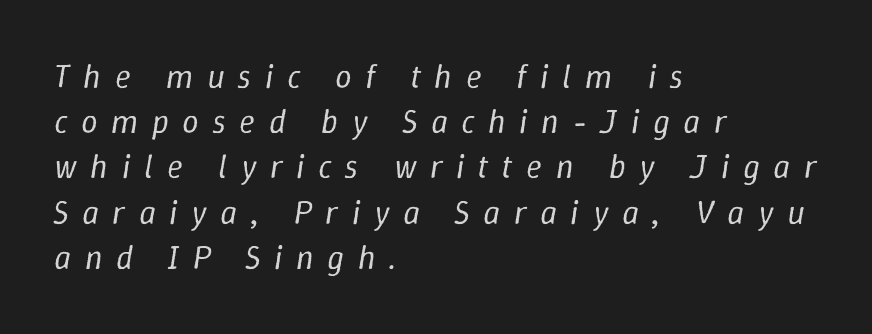
The image shows 33 px regular-weight type, italic (leaning right); set left-aligned, normal line spacing (1.37x), unusually wide letter spacing (+0.41 em), not underlined; low stroke contrast and a medium x-height.
